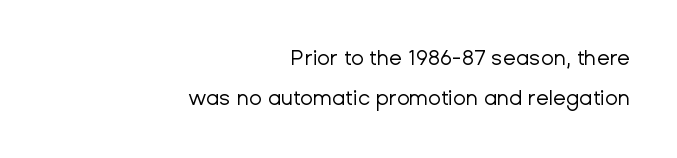
The image shows 21 px text type, upright; set right-aligned, loose line spacing (1.91x), normal letter spacing, not underlined.
